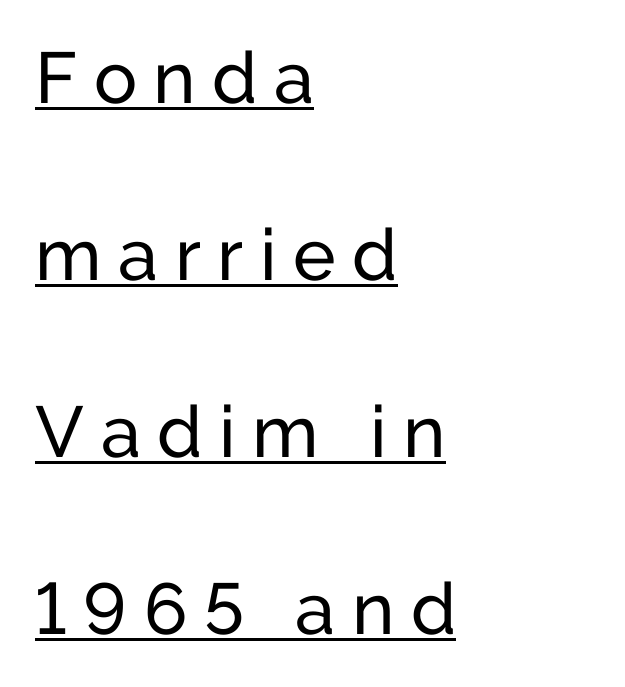
The glyphs are accompanied by a horizontal stroke just below them. Note the varied advance widths — an 'i' is clearly narrower than an 'm'. Observe the absence of serifs on each vertical stroke in this sample. Alignment: flush left. Interline gaps are noticeably wide in this sample. Unlike italic type, these characters show no tilt at all.
